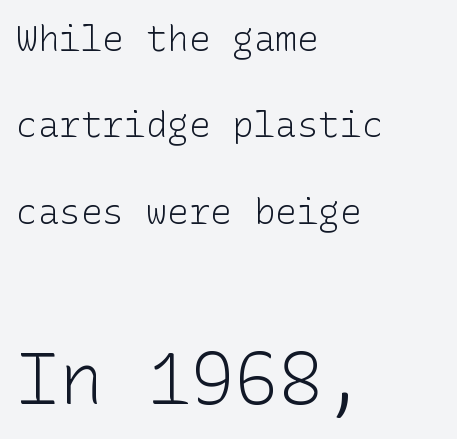
{"serif": "no", "italic": "no", "bold": "no", "weight": "light", "width": "normal", "stroke_contrast": "low", "x_height": "medium", "underline": "no", "align": "left", "line_spacing": "loose", "line_spacing_ratio": 2.4, "letter_spacing": "normal", "letter_spacing_em": 0.0, "larger_block": "second", "size_ratio": 2.03, "glyph_px": 73}
